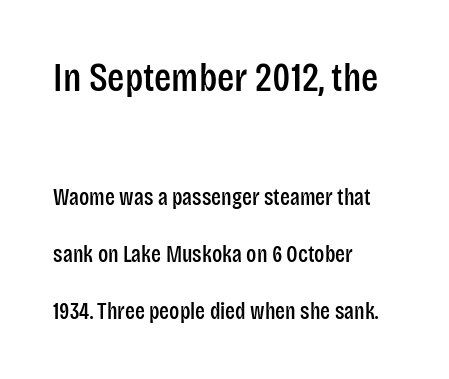
{"serif": "no", "italic": "no", "width": "condensed", "stroke_contrast": "low", "x_height": "large", "monospaced": "no", "underline": "no", "align": "left", "line_spacing": "loose", "line_spacing_ratio": 2.46, "letter_spacing": "normal", "letter_spacing_em": 0.0, "larger_block": "first", "size_ratio": 1.74, "glyph_px": 40}
